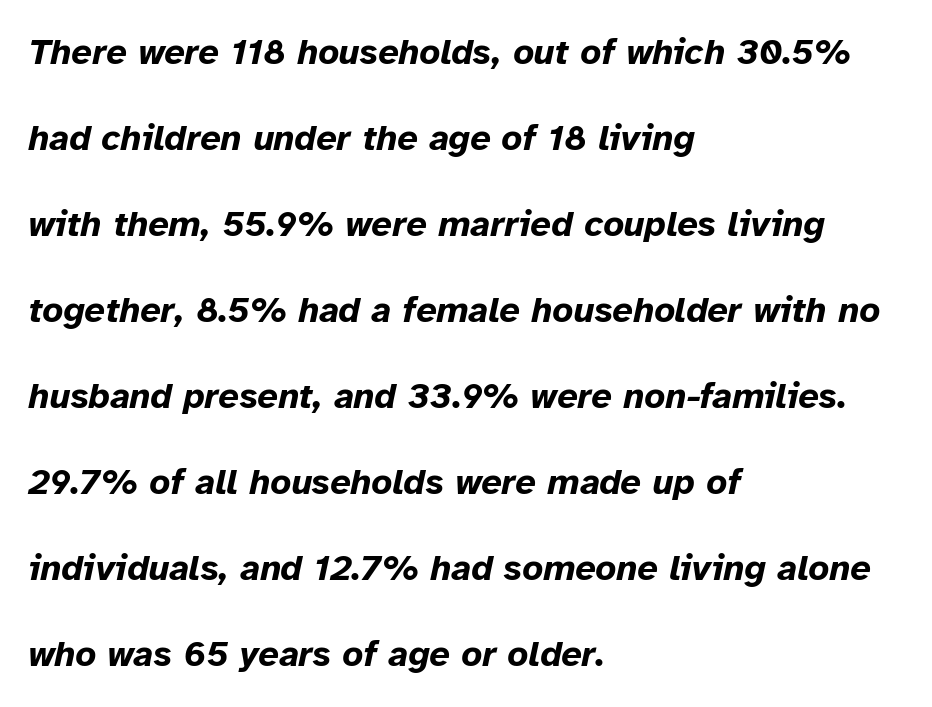
Q: Is the text bold? A: Yes.
Q: Is the text italic (slanted)? A: Yes, it leans right by about 12 degrees.
Q: Is the text underlined? A: No.
Q: How is the paragraph aligned? A: Left-aligned.
Q: Is the spacing between letters normal or unusually wide? A: Normal.
Q: Is the spacing between lines tight, normal or loose? A: Loose.
Q: Width (condensed, normal, or wide)? A: Normal.
Q: Stroke contrast? A: Low.
Q: x-height? A: Medium.
Q: Monospaced? A: No.
